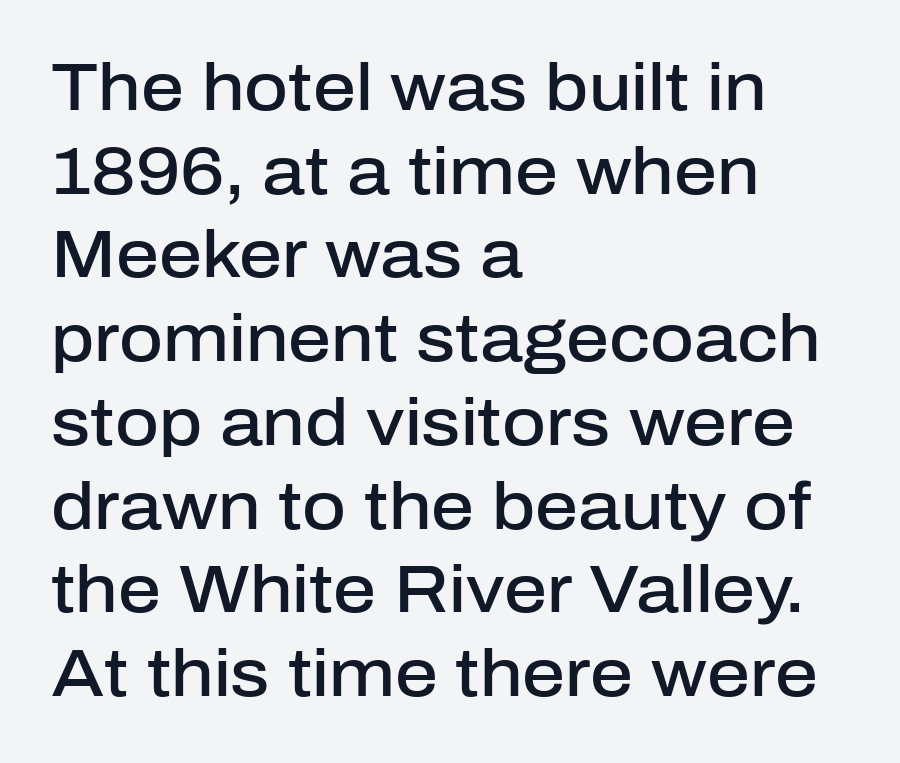
{"serif": "no", "italic": "no", "bold": "semi", "weight": "semibold", "width": "normal", "stroke_contrast": "low", "x_height": "medium", "monospaced": "no", "underline": "no", "align": "left", "line_spacing": "normal", "line_spacing_ratio": 1.25, "letter_spacing": "normal", "letter_spacing_em": 0.0, "glyph_px": 67}
